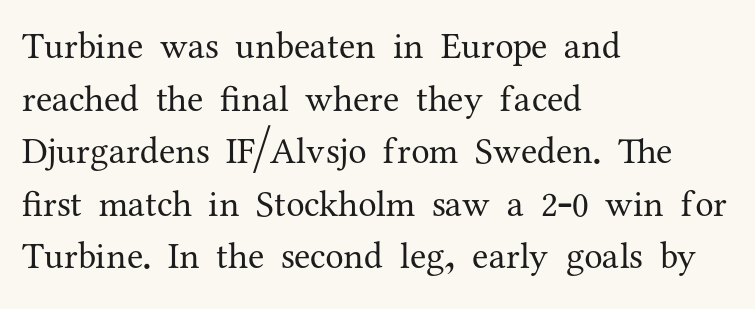
Q: Is the text bold? A: No.
Q: Is the text italic (slanted)? A: No, it is upright.
Q: Is the typeface a serif or a sans-serif typeface? A: Serif.
Q: Is the text underlined? A: No.
Q: How is the paragraph aligned? A: Left-aligned.
Q: Is the spacing between letters normal or unusually wide? A: Normal.
Q: Is the spacing between lines tight, normal or loose? A: Normal.
Q: Width (condensed, normal, or wide)? A: Normal.
Q: Stroke contrast? A: Medium.
Q: x-height? A: Medium.
Q: Monospaced? A: No.
